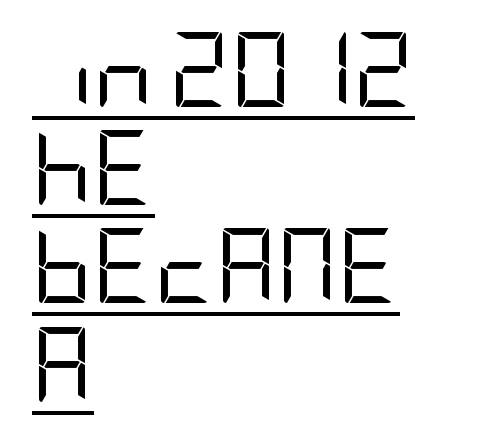
{"serif": "no", "italic": "no", "bold": "no", "weight": "regular", "width": "condensed", "stroke_contrast": "low", "x_height": "large", "underline": "yes", "align": "left", "line_spacing": "normal", "line_spacing_ratio": 1.31, "letter_spacing": "normal", "letter_spacing_em": 0.0, "glyph_px": 75}
